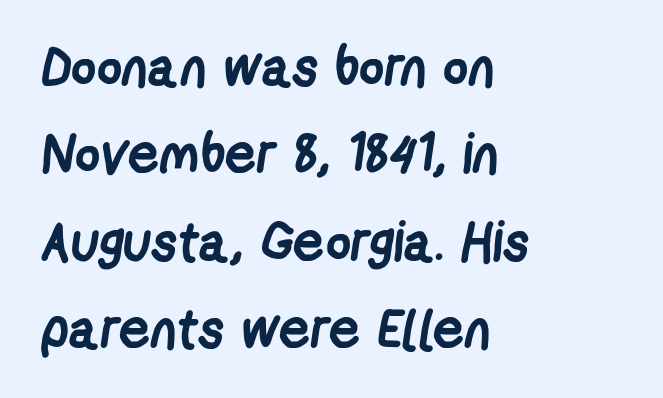
Letterform terminals end flat and unadorned throughout the passage. This sample is left-justified, so line endings fall wherever the words run out. Characters follow at the spacing the type designer built in. The space beneath each line is pristine and unruled. The rendering uses natural spacing where letterforms have individual widths.
